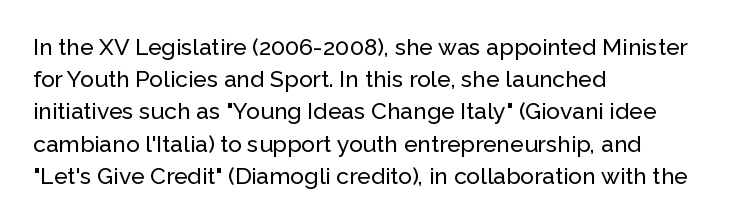
Q: Is the text italic (slanted)? A: No, it is upright.
Q: Is the text underlined? A: No.
Q: How is the paragraph aligned? A: Left-aligned.
Q: Is the spacing between letters normal or unusually wide? A: Normal.
Q: Is the spacing between lines tight, normal or loose? A: Normal.
